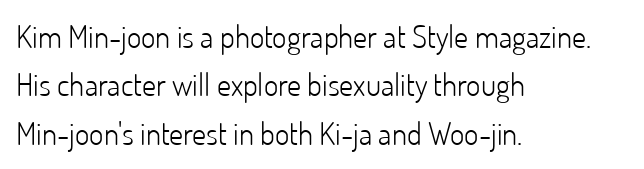
The image shows 31 px light sans-serif type, upright; set left-aligned, normal line spacing (1.56x), normal letter spacing, not underlined; low stroke contrast and a small x-height.
